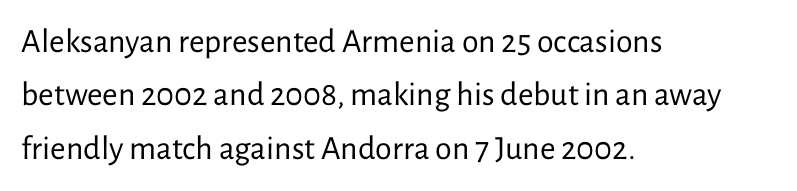
The image shows 34 px regular-weight sans-serif type, upright; set left-aligned, normal line spacing (1.57x), normal letter spacing, not underlined; low stroke contrast and a medium x-height.
